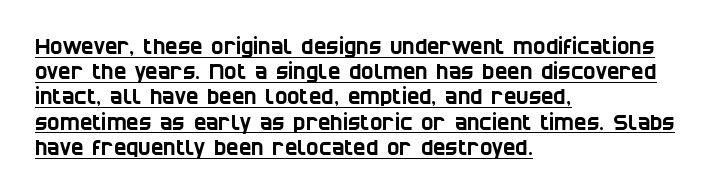
Here the glyphs are tracked normally, forming tight word shapes. The glyphs are accompanied by a horizontal stroke just below them. Does the copy run flush right? No — it runs flush left.
